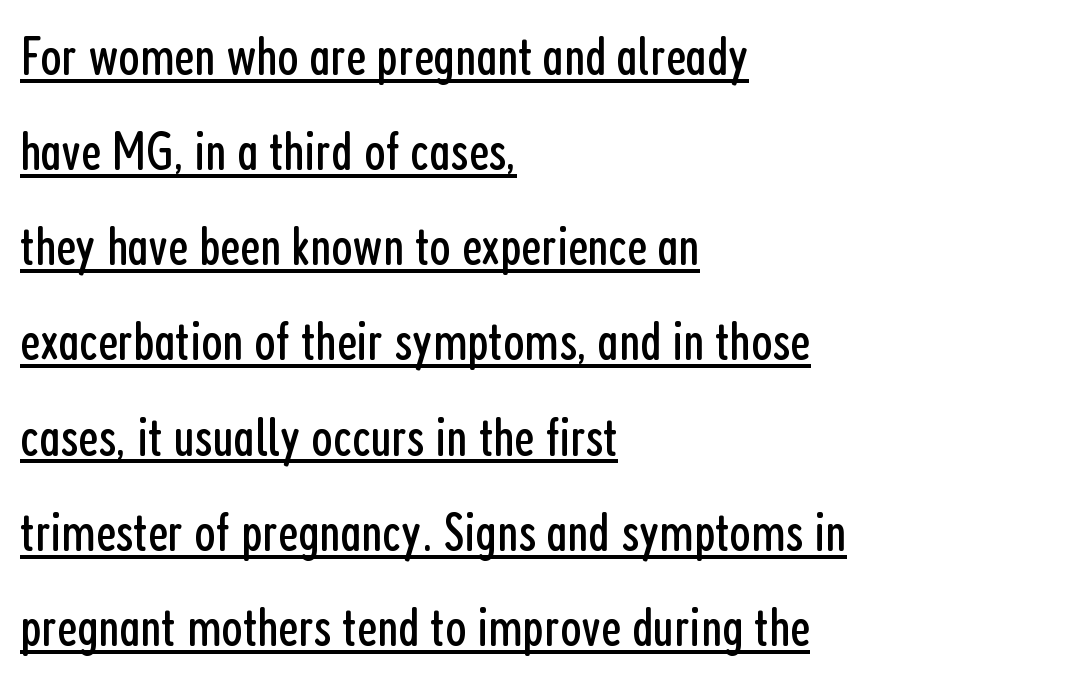
{"serif": "no", "italic": "no", "bold": "no", "weight": "regular", "width": "condensed", "stroke_contrast": "low", "x_height": "medium", "monospaced": "no", "underline": "yes", "align": "left", "line_spacing_ratio": 1.73, "letter_spacing": "normal", "letter_spacing_em": 0.0, "glyph_px": 55}
